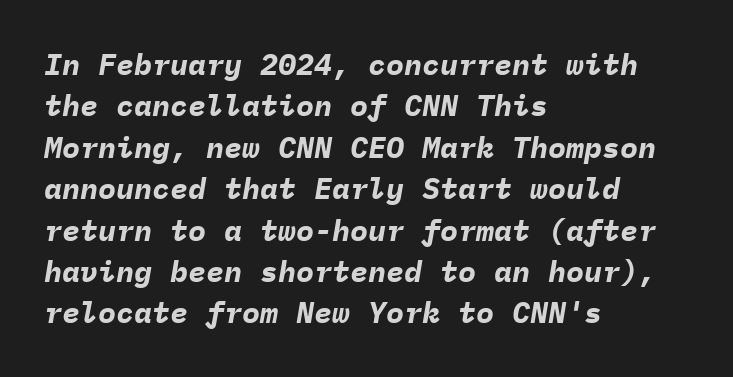
Nobody drew a line under any word here. As a designer I'd log this as weight 700, bold. Regarding leading, the lines here are spaced in the standard way. Tracking here is standard; glyphs follow each other at the usual distance. Notice how the stems are inclined rather than vertical — that's the hallmark of italics.
